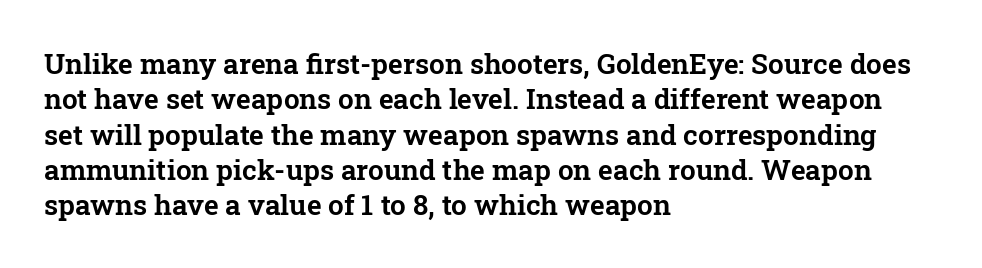
Every stem runs plumb, perpendicular to the baseline. Between one letter and the next there's only the usual sliver of space. Letters rest on an invisible, unmarked baseline. These lines are set flush left with a ragged right edge. Whoever set this chose a conventional vertical rhythm. Letterform terminals end in serifs throughout the passage.
